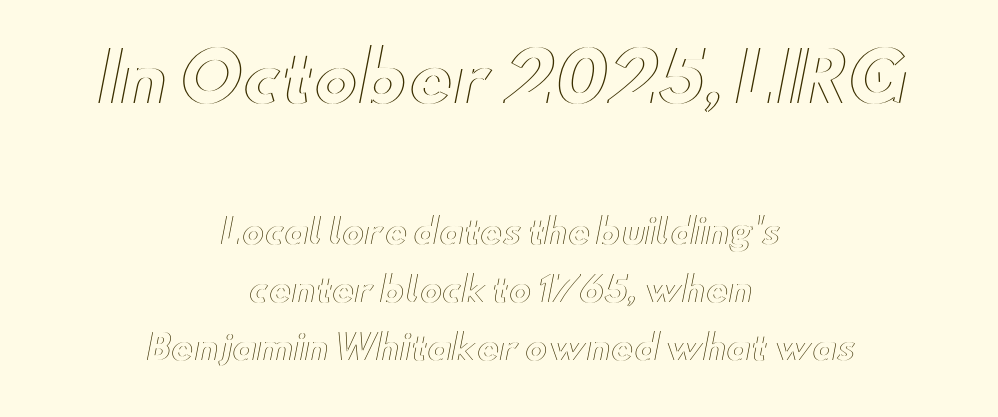
The letters advance in unequal steps, a hallmark of proportional type. Where is the straight margin? There isn't one; the lines are centered. The letters sit at their default tracking, neither squeezed nor spread. The composition opens big and finishes small.
